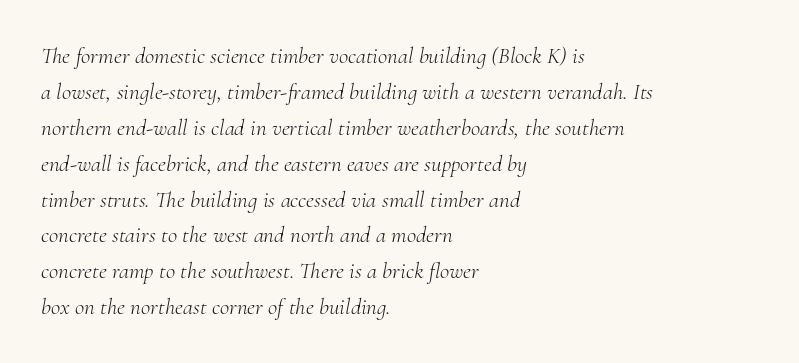
The image shows 23 px text type, italic (leaning right); set left-aligned, normal line spacing (1.56x), normal letter spacing, not underlined.
